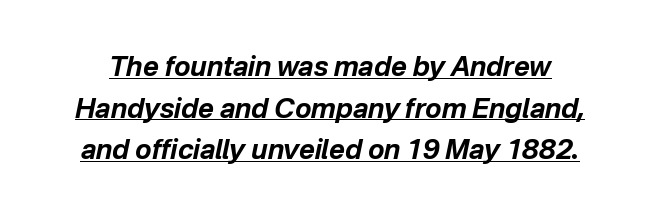
Q: Is the text bold? A: Yes.
Q: Is the text italic (slanted)? A: Yes, it leans right by about 12 degrees.
Q: Is the text underlined? A: Yes.
Q: Is the spacing between letters normal or unusually wide? A: Normal.
Q: Is the spacing between lines tight, normal or loose? A: Normal.
